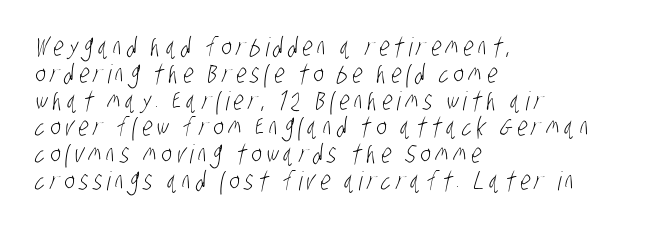
This is not heavy type; no bold has been used. Glance below the letters and you will spot only blank space. What's the leading like? Squeezed, with rows nearly overlapping. If you drew a ruler down the left edge, every line would touch it.
